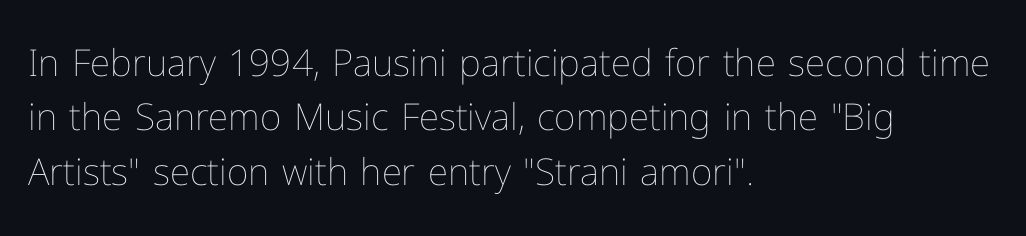
The image shows 37 px thin type, upright; set left-aligned, normal line spacing (1.47x), normal letter spacing, not underlined; low stroke contrast and a medium x-height.
